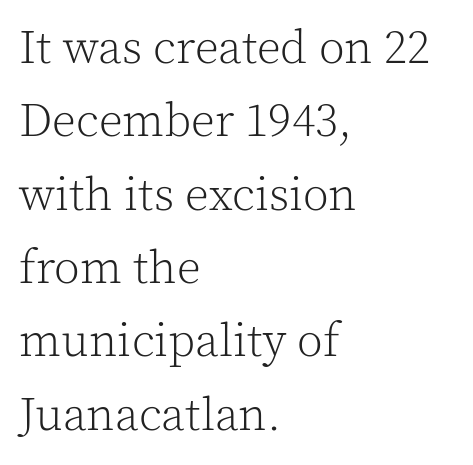
Type style note: has serifs. The compositor pushed each line to the left boundary. The font's upright variant was chosen for this text. Anything drawn beneath the words? Only blank space. Nobody touched the tracking dial on this one.
